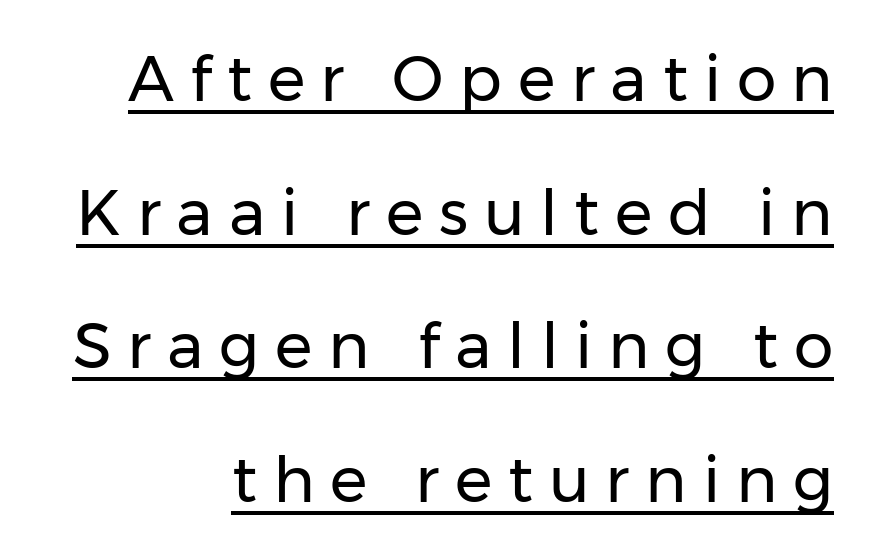
The letters stand straight up with perfectly vertical stems. A sans-serif font was chosen for this passage. Is there an underline? Yes — a line sits under the letters. Each letter keeps its own natural width here, so spacing adapts to shape. Counters stay open thanks to moderate or lighter strokes.
